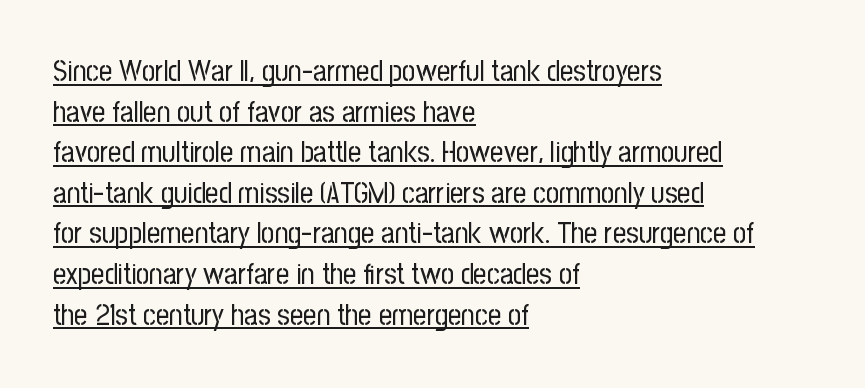
Q: Is the text bold? A: No.
Q: Is the text italic (slanted)? A: No, it is upright.
Q: Is the typeface a serif or a sans-serif typeface? A: Sans-serif.
Q: Is the text underlined? A: Yes.
Q: How is the paragraph aligned? A: Left-aligned.
Q: Is the spacing between letters normal or unusually wide? A: Normal.
Q: Is the spacing between lines tight, normal or loose? A: Normal.
Q: Width (condensed, normal, or wide)? A: Condensed.
Q: Stroke contrast? A: Low.
Q: x-height? A: Medium.
Q: Monospaced? A: No.
